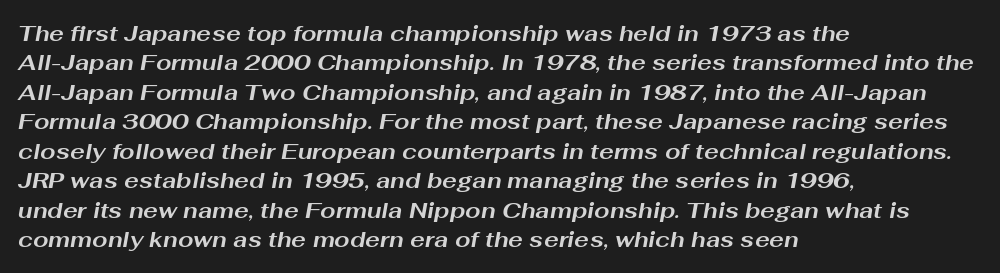
Strong, thick strokes mark this as bold type. Caption: multi-line text, flush left, ragged right. The block of text has a typical density, with ordinary space between rows. Is the letter spacing exaggerated? No — it looks like the ordinary default. These lines were composed using italics.
